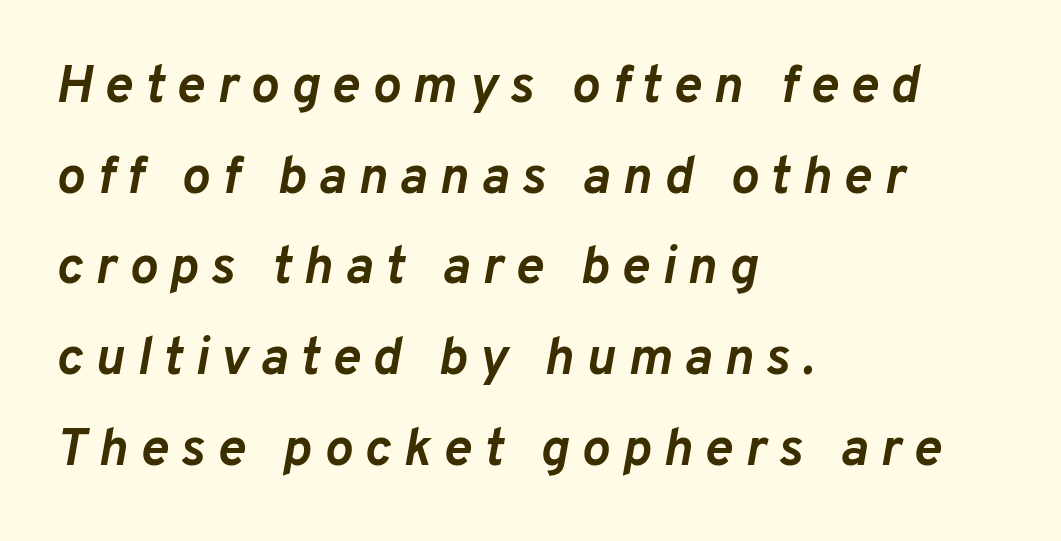
Q: Is the text bold? A: Yes.
Q: Is the text italic (slanted)? A: Yes, it leans right by about 10 degrees.
Q: Is the text underlined? A: No.
Q: How is the paragraph aligned? A: Left-aligned.
Q: Is the spacing between letters normal or unusually wide? A: Unusually wide.
Q: Width (condensed, normal, or wide)? A: Normal.
Q: Stroke contrast? A: Low.
Q: x-height? A: Medium.
Q: Monospaced? A: No.
